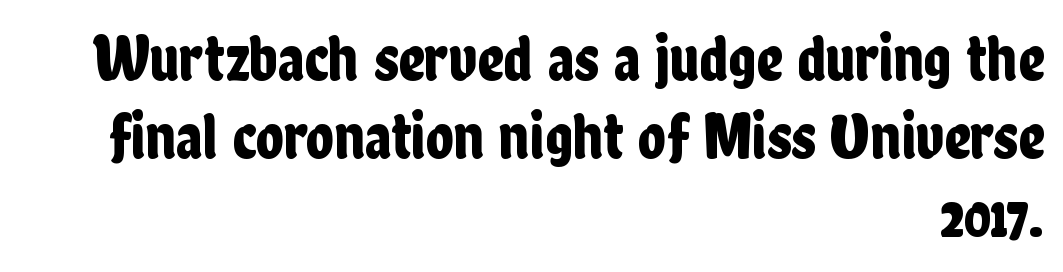
The baseline area is clear. What stands out about the letter spacing? Nothing — it is the standard amount. Unlike a traditional serif, this face leaves its strokes unadorned. Line endings align vertically; line beginnings do not. These lines are rendered in a variable-pitch font. If you drew a line through each stem, it would be perfectly vertical.
